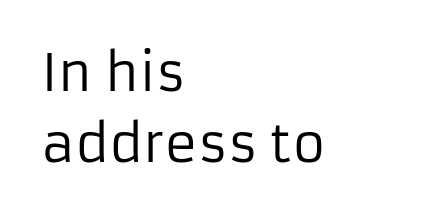
This rendering uses left alignment, leaving the right contour irregular. Ordinary non-slanted type is in use. This sample has the flowing, uneven cadence of proportional lettering. The glyphs in this specimen are sans serif. The cut favours lightness, reaching ordinary text weight at its darkest. The space beneath each line is pristine and unruled.
